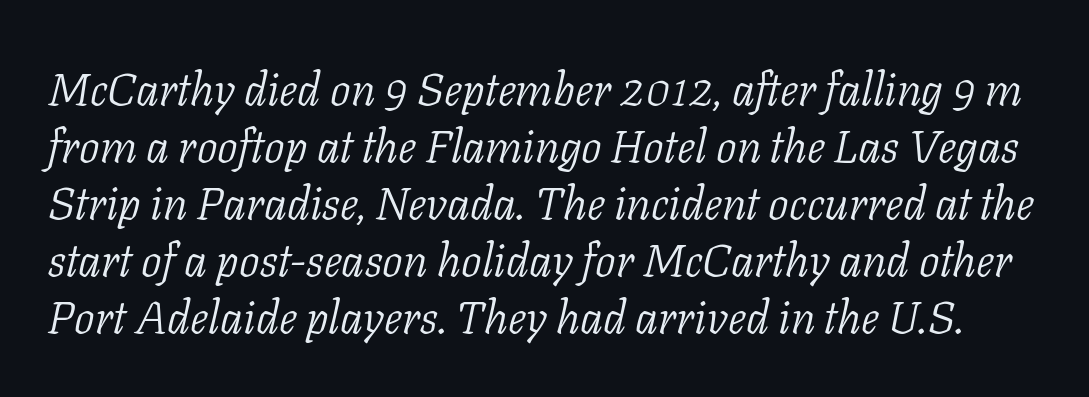
Q: Is the text bold? A: No.
Q: Is the text italic (slanted)? A: Yes, it leans right by about 11 degrees.
Q: Is the typeface a serif or a sans-serif typeface? A: Serif.
Q: Is the text underlined? A: No.
Q: Is the spacing between letters normal or unusually wide? A: Normal.
Q: Width (condensed, normal, or wide)? A: Normal.
Q: Stroke contrast? A: Low.
Q: x-height? A: Medium.
Q: Monospaced? A: No.
